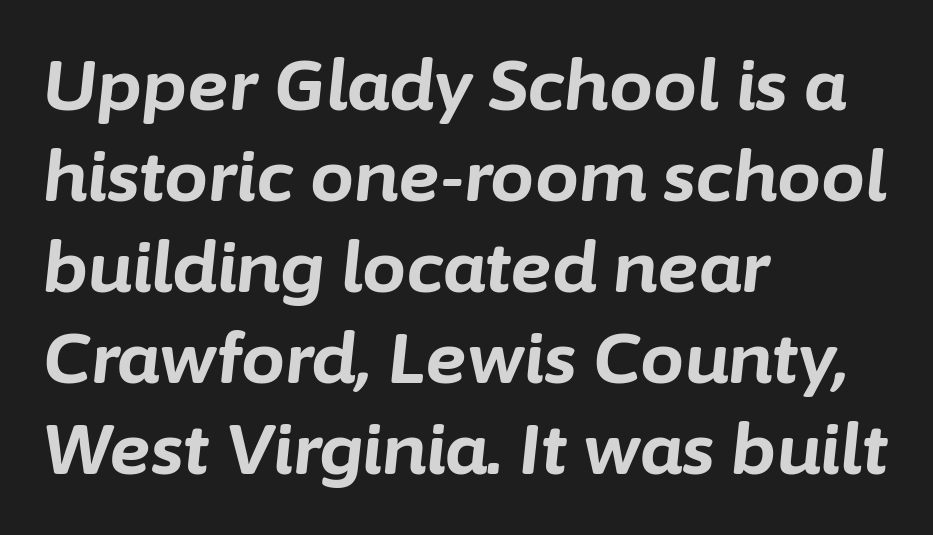
The image shows 70 px bold type, italic (leaning right); set left-aligned, normal line spacing (1.3x), normal letter spacing, not underlined; low stroke contrast and a medium x-height.
